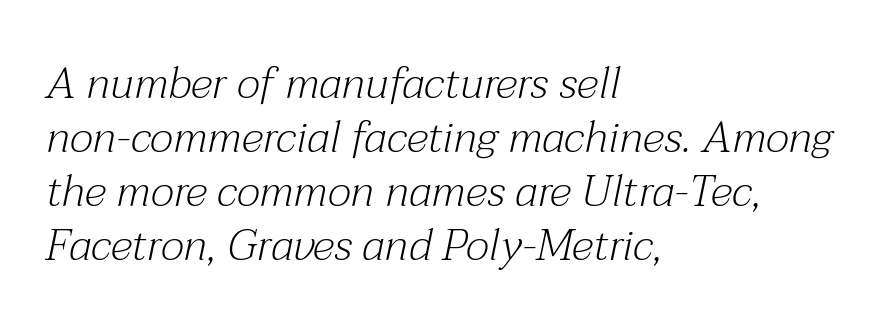
A quiet, ordinary-to-light weight characterises the typeface. Style check: oblique. Here the designer chose a conventional face with non-uniform glyph widths. Does extra space separate the letters? No, they use regular spacing.
